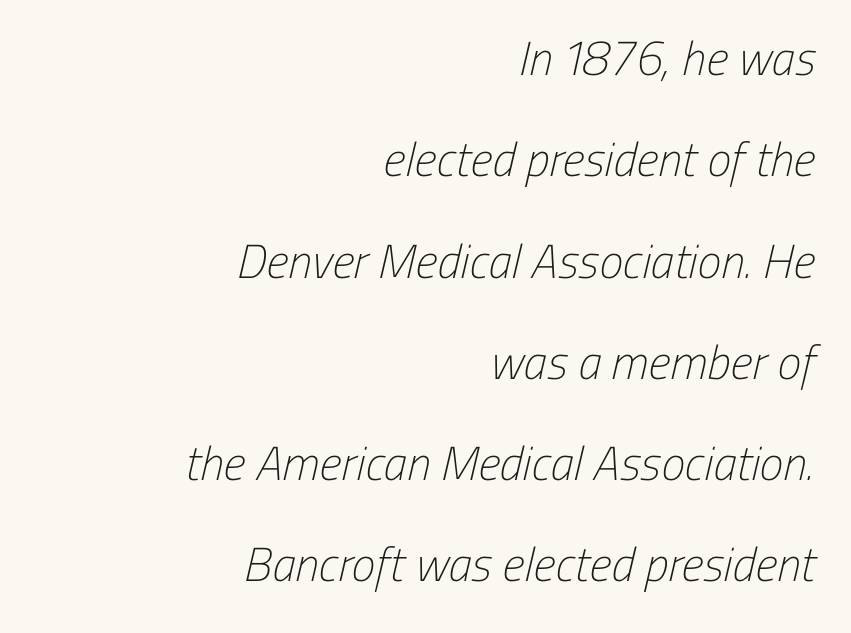
The image shows 48 px light, condensed sans-serif type; set right-aligned, loose line spacing (2.11x), normal letter spacing, not underlined; low stroke contrast and a medium x-height.
